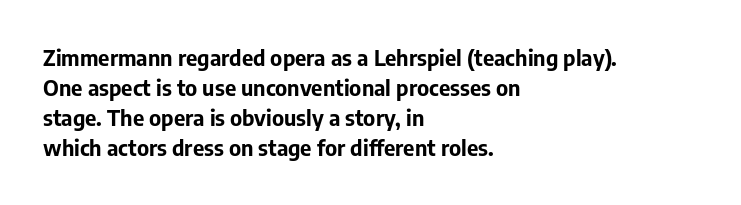
The paragraph shown leans on its left margin. This block has exactly the height ordinary leading produces. Italic: no, the glyphs are upright roman. The baseline area is clear.
